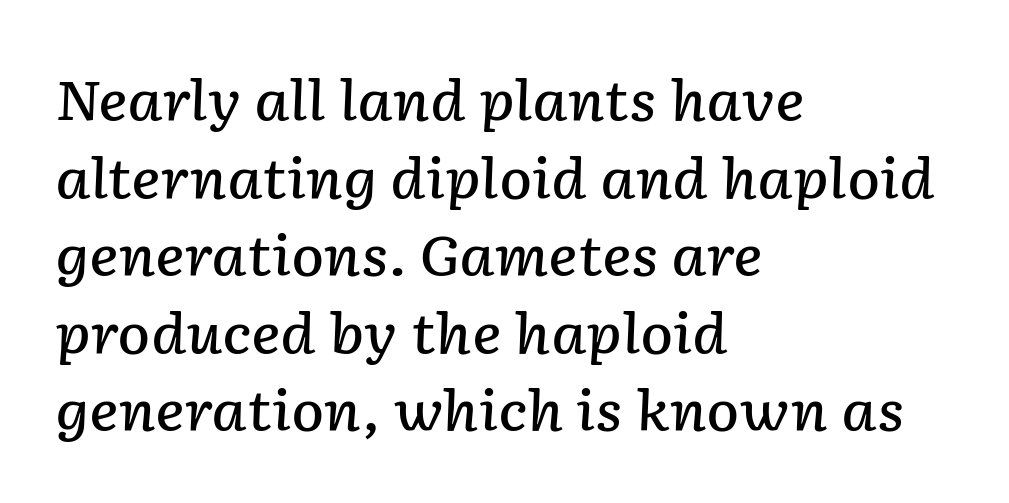
Q: Is the text bold? A: Semi-bold.
Q: Is the text italic (slanted)? A: Yes, it leans right by about 2 degrees.
Q: Is the text underlined? A: No.
Q: How is the paragraph aligned? A: Left-aligned.
Q: Is the spacing between letters normal or unusually wide? A: Normal.
Q: Is the spacing between lines tight, normal or loose? A: Normal.
Q: Width (condensed, normal, or wide)? A: Normal.
Q: Stroke contrast? A: Low.
Q: x-height? A: Medium.
Q: Monospaced? A: No.
